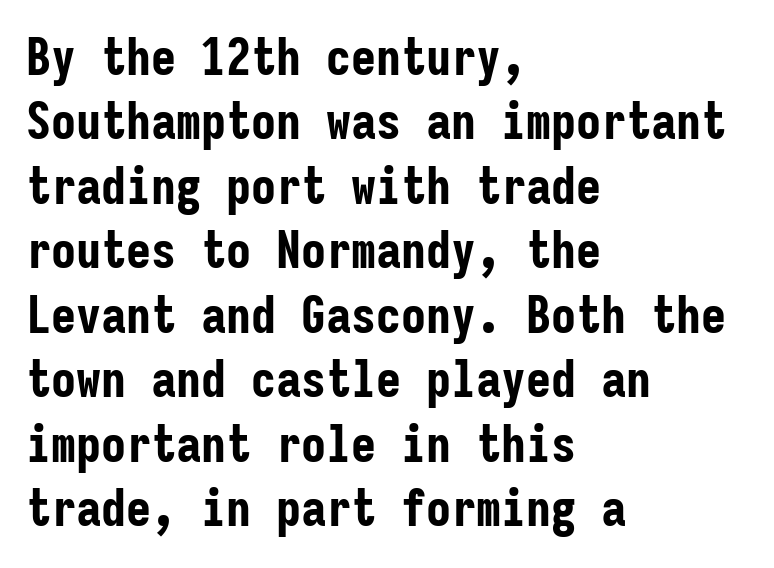
{"serif": "no", "italic": "no", "bold": "yes", "weight": "bold", "width": "condensed", "stroke_contrast": "low", "x_height": "medium", "monospaced": "yes", "underline": "no", "align": "left", "line_spacing": "normal", "line_spacing_ratio": 1.29, "letter_spacing": "normal", "letter_spacing_em": 0.0, "glyph_px": 50}
